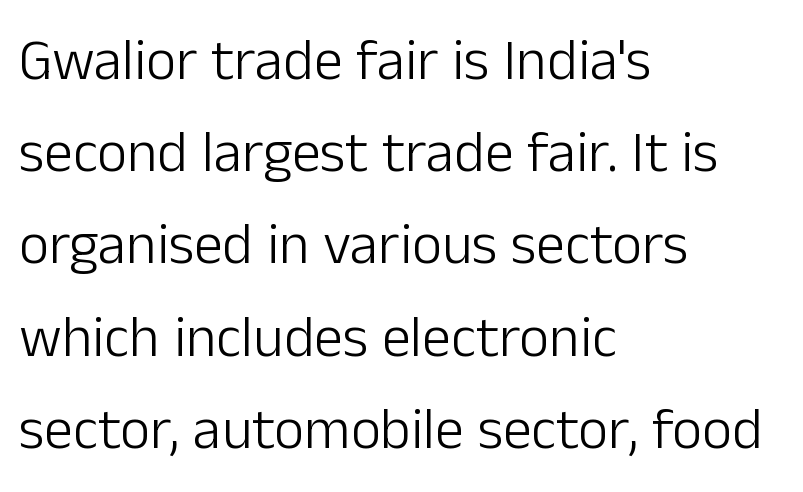
{"serif": "no", "italic": "no", "bold": "no", "weight": "light", "width": "normal", "stroke_contrast": "low", "x_height": "medium", "monospaced": "no", "underline": "no", "align": "left", "line_spacing": "normal", "line_spacing_ratio": 1.59, "letter_spacing": "normal", "letter_spacing_em": 0.0, "glyph_px": 58}
